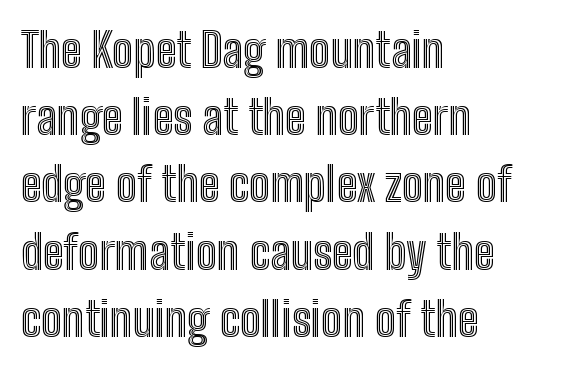
Q: Is the text italic (slanted)? A: No, it is upright.
Q: Is the text underlined? A: No.
Q: How is the paragraph aligned? A: Left-aligned.
Q: Is the spacing between letters normal or unusually wide? A: Normal.
Q: Is the spacing between lines tight, normal or loose? A: Normal.
Q: Width (condensed, normal, or wide)? A: Condensed.
Q: x-height? A: Medium.
Q: Monospaced? A: No.
